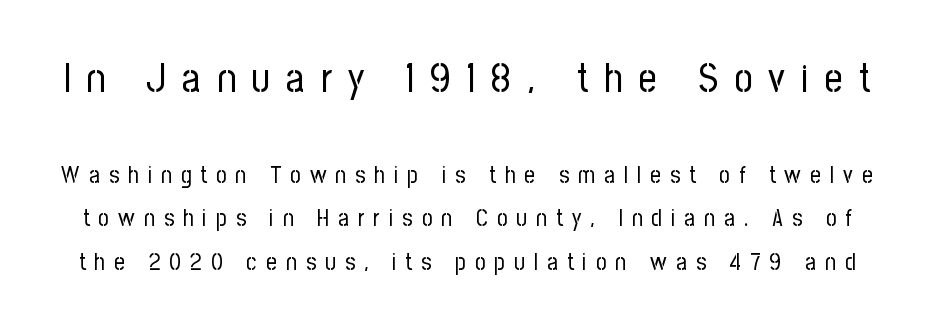
The image shows 40 px regular-weight, condensed sans-serif type, upright; set line spacing 1.88x, unusually wide letter spacing (+0.4 em), not underlined; the first (top) block is 1.74x larger; low stroke contrast and a medium x-height.
